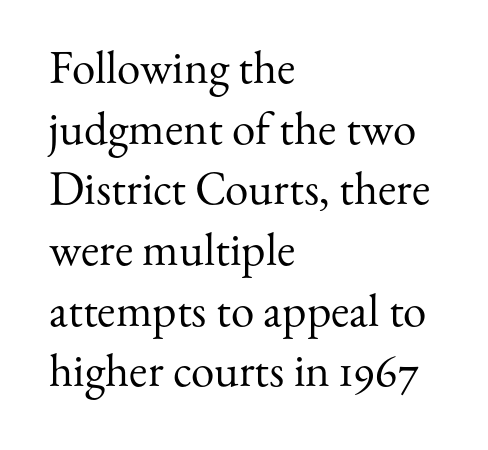
The paragraph has a hard left edge and a soft right edge. Underlining? Definitely not there. A typesetter would mark this as roman, not italic. Do the characters align in a grid? No, the font is proportional.
